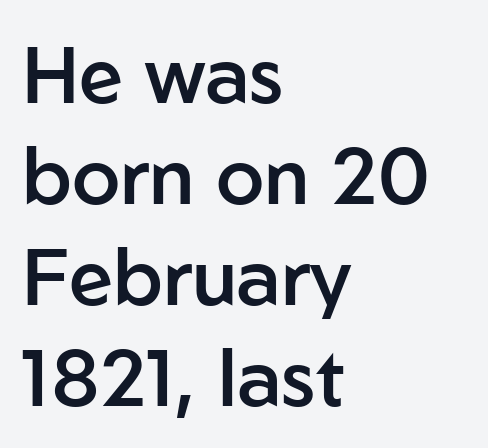
Q: Is the text bold? A: Semi-bold.
Q: Is the text italic (slanted)? A: No, it is upright.
Q: Is the typeface a serif or a sans-serif typeface? A: Sans-serif.
Q: Is the text underlined? A: No.
Q: How is the paragraph aligned? A: Left-aligned.
Q: Is the spacing between letters normal or unusually wide? A: Normal.
Q: Is the spacing between lines tight, normal or loose? A: Normal.
Q: Width (condensed, normal, or wide)? A: Normal.
Q: Stroke contrast? A: Low.
Q: x-height? A: Medium.
Q: Monospaced? A: No.
